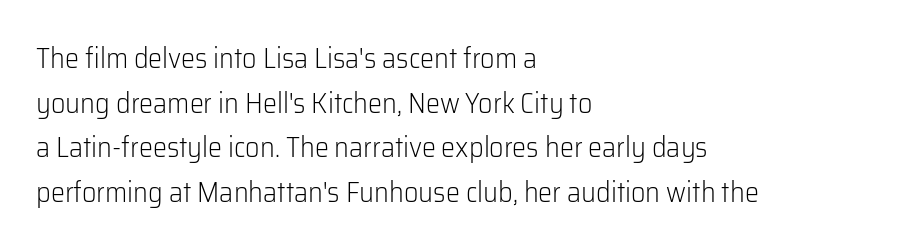
{"serif": "no", "italic": "no", "bold": "no", "weight": "light", "width": "normal", "stroke_contrast": "low", "x_height": "medium", "monospaced": "no", "underline": "no", "align": "left", "line_spacing": "normal", "line_spacing_ratio": 1.59, "letter_spacing": "normal", "letter_spacing_em": 0.0, "glyph_px": 28}
